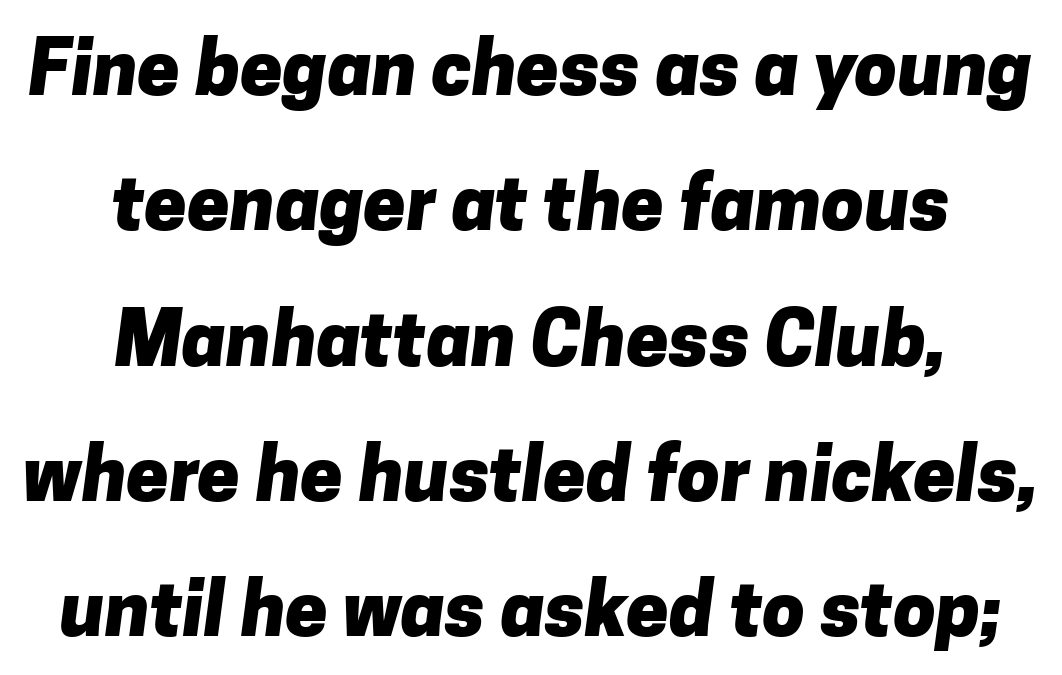
Q: Is the text bold? A: Yes.
Q: Is the typeface a serif or a sans-serif typeface? A: Sans-serif.
Q: Is the text underlined? A: No.
Q: How is the paragraph aligned? A: Centered.
Q: Is the spacing between letters normal or unusually wide? A: Normal.
Q: Width (condensed, normal, or wide)? A: Normal.
Q: Stroke contrast? A: Low.
Q: x-height? A: Medium.
Q: Monospaced? A: No.
